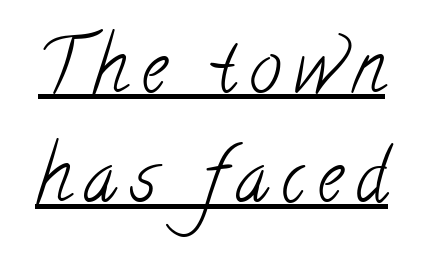
Q: Is the text bold? A: No.
Q: Is the typeface a serif or a sans-serif typeface? A: Serif.
Q: Is the text underlined? A: Yes.
Q: Is the spacing between lines tight, normal or loose? A: Normal.
Q: Width (condensed, normal, or wide)? A: Condensed.
Q: Stroke contrast? A: Low.
Q: x-height? A: Small.
Q: Monospaced? A: No.
